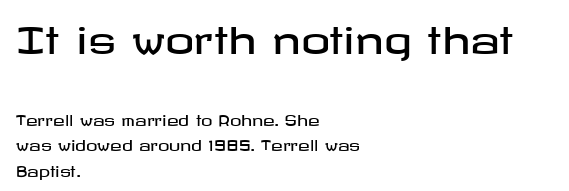
The image shows 36 px wide sans-serif type, upright; set left-aligned, line spacing 1.83x, normal letter spacing, not underlined; the first (top) block is 2.57x larger; low stroke contrast and a medium x-height.
